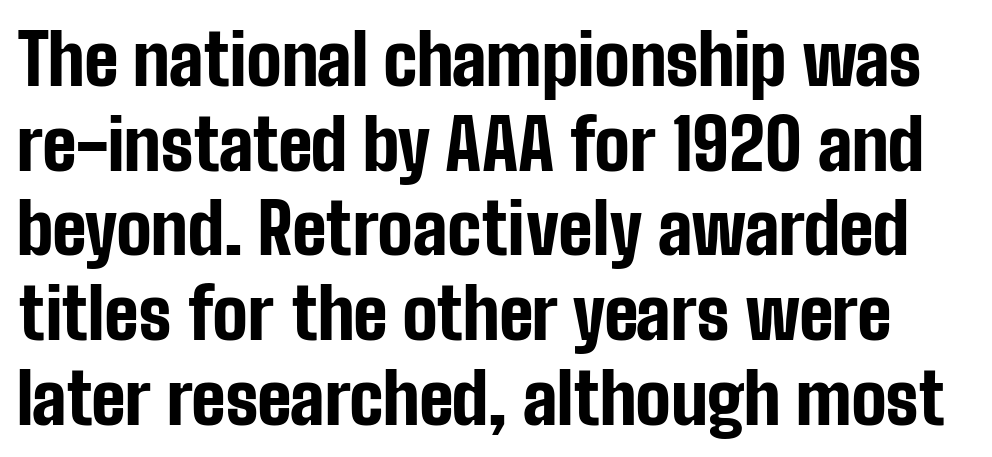
{"serif": "no", "italic": "no", "bold": "yes", "weight": "bold", "width": "condensed", "stroke_contrast": "low", "x_height": "medium", "monospaced": "no", "underline": "no", "line_spacing_ratio": 1.21, "letter_spacing": "normal", "letter_spacing_em": 0.0, "glyph_px": 70}
